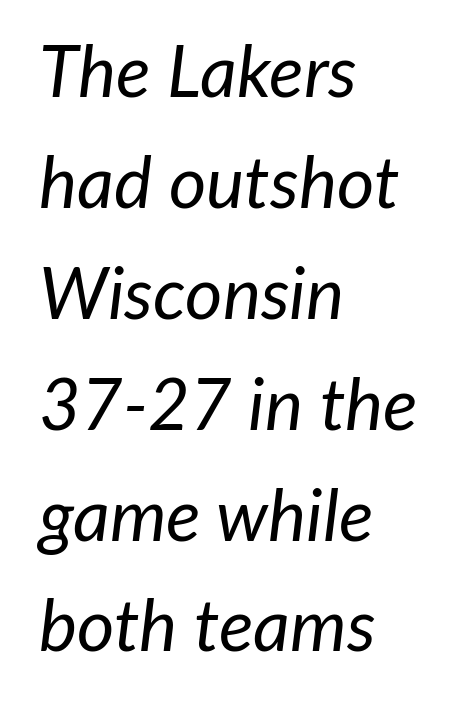
Each word holds together tightly as a unit, with standard inter-letter gaps. Vertically, the passage feels balanced, rows spaced as you'd expect. You could not count columns in this text — the font is proportionally spaced. Reading down the block, your eye returns to a fixed left position each line. Weight: in the light-to-regular range. Each row of text sits above clean, open space.
